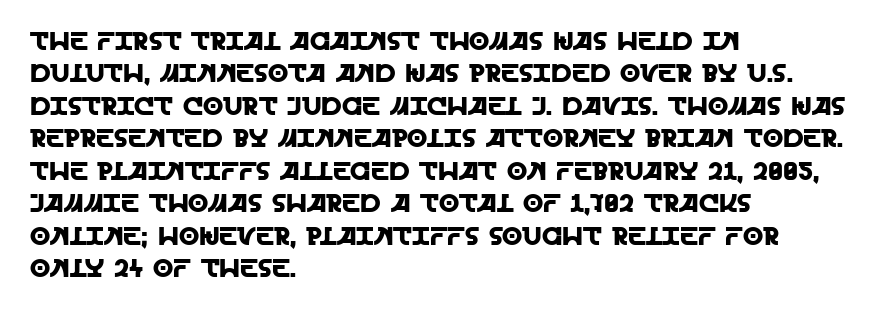
The image shows 26 px text type, upright; set left-aligned, normal line spacing (1.25x), normal letter spacing, not underlined.
